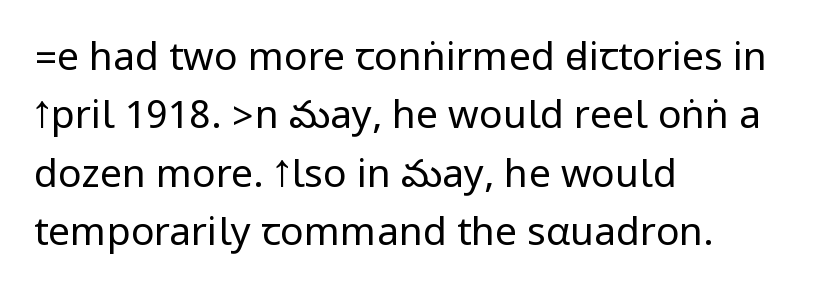
Q: Is the text bold? A: No.
Q: Is the text italic (slanted)? A: No, it is upright.
Q: Is the typeface a serif or a sans-serif typeface? A: Sans-serif.
Q: Is the text underlined? A: No.
Q: How is the paragraph aligned? A: Left-aligned.
Q: Is the spacing between letters normal or unusually wide? A: Normal.
Q: Is the spacing between lines tight, normal or loose? A: Normal.
Q: Width (condensed, normal, or wide)? A: Condensed.
Q: Stroke contrast? A: Low.
